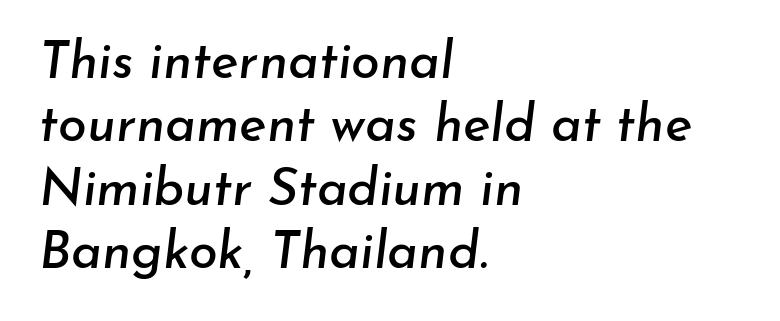
Q: Is the text italic (slanted)? A: Yes, it leans right by about 7 degrees.
Q: Is the text underlined? A: No.
Q: How is the paragraph aligned? A: Left-aligned.
Q: Is the spacing between letters normal or unusually wide? A: Normal.
Q: Width (condensed, normal, or wide)? A: Normal.
Q: Stroke contrast? A: Low.
Q: x-height? A: Small.
Q: Monospaced? A: No.
